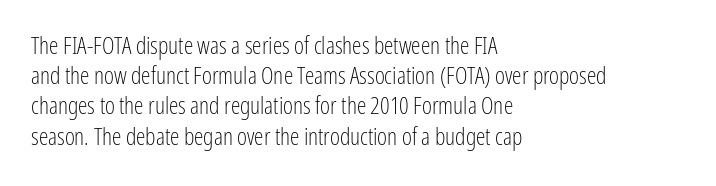
Q: Is the text bold? A: No.
Q: Is the text italic (slanted)? A: No, it is upright.
Q: Is the text underlined? A: No.
Q: How is the paragraph aligned? A: Left-aligned.
Q: Is the spacing between letters normal or unusually wide? A: Normal.
Q: Is the spacing between lines tight, normal or loose? A: Normal.
